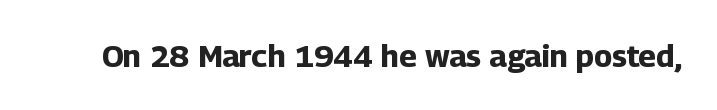
You could call the tracking neutral — neither tight nor loose. Stroke terminals: plain, sans-serif. The passage shown is typed in a proportional face where columns would drift. Italic: no, the glyphs are upright roman. Heft: maximum for text — a bold.
